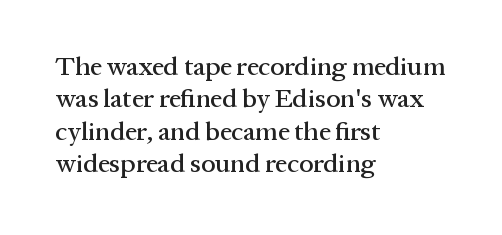
{"italic": "no", "underline": "no", "align": "left", "line_spacing": "normal", "line_spacing_ratio": 1.25, "letter_spacing": "normal", "letter_spacing_em": 0.0, "glyph_px": 26}
